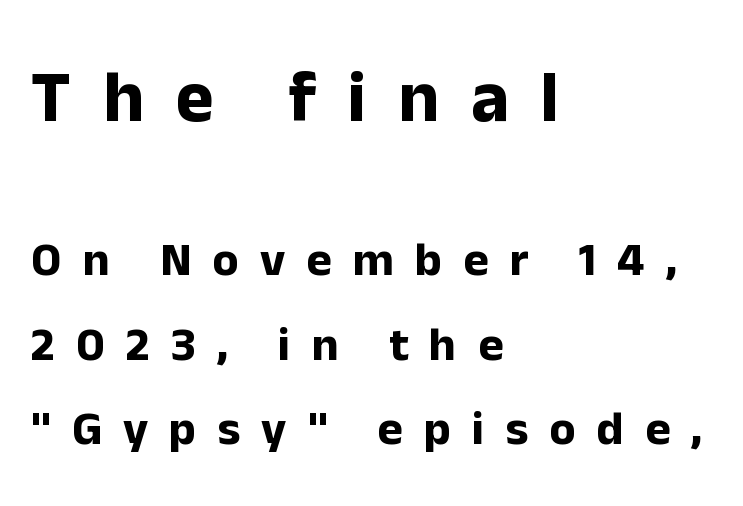
Q: Is the text bold? A: Yes.
Q: Is the text italic (slanted)? A: No, it is upright.
Q: Is the typeface a serif or a sans-serif typeface? A: Sans-serif.
Q: Is the text underlined? A: No.
Q: How is the paragraph aligned? A: Left-aligned.
Q: Is the spacing between letters normal or unusually wide? A: Unusually wide.
Q: Which block of text is set in a larger size, the first (top) or the second (bottom)? A: The first (top) one.
Q: Width (condensed, normal, or wide)? A: Normal.
Q: Stroke contrast? A: Low.
Q: x-height? A: Medium.
Q: Monospaced? A: No.
